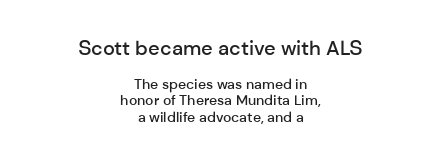
Bare-footed words on every line. The rendering shrinks the type as you move from the upper chunk to the lower. Horizontal alignment here is central, giving a formal, balanced look. The letterforms sit shoulder to shoulder at normal distance.
